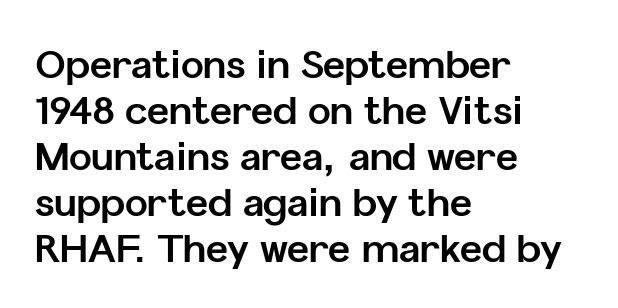
The image shows 38 px bold sans-serif type, upright; set left-aligned, line spacing 1.21x, normal letter spacing, not underlined; low stroke contrast and a medium x-height.
